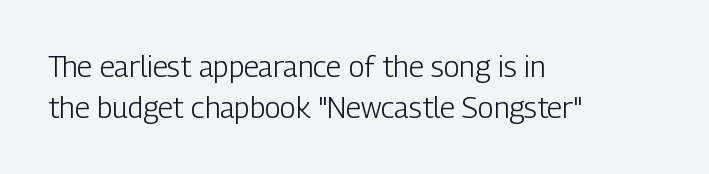
{"serif": "no", "italic": "no", "bold": "no", "weight": "light", "width": "condensed", "stroke_contrast": "low", "x_height": "medium", "monospaced": "no", "underline": "no", "align": "left", "line_spacing": "normal", "line_spacing_ratio": 1.42, "letter_spacing": "normal", "letter_spacing_em": 0.0, "glyph_px": 29}
